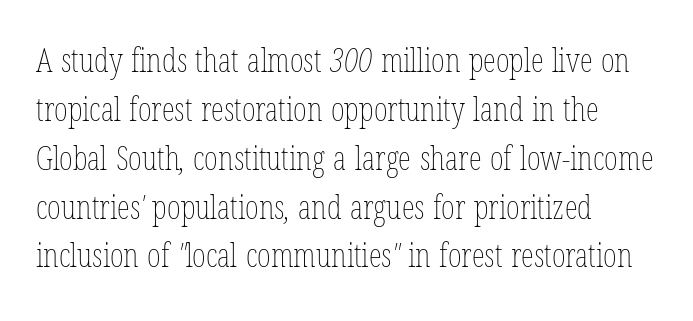
The image shows 33 px thin, condensed type; set left-aligned, normal line spacing (1.48x), normal letter spacing, not underlined; low stroke contrast and a medium x-height.
